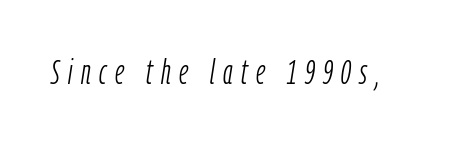
Q: Is the text bold? A: No.
Q: Is the text italic (slanted)? A: Yes, it leans right by about 9 degrees.
Q: Is the text underlined? A: No.
Q: Is the spacing between letters normal or unusually wide? A: Unusually wide.
Q: Width (condensed, normal, or wide)? A: Condensed.
Q: Stroke contrast? A: Low.
Q: x-height? A: Medium.
Q: Monospaced? A: No.
